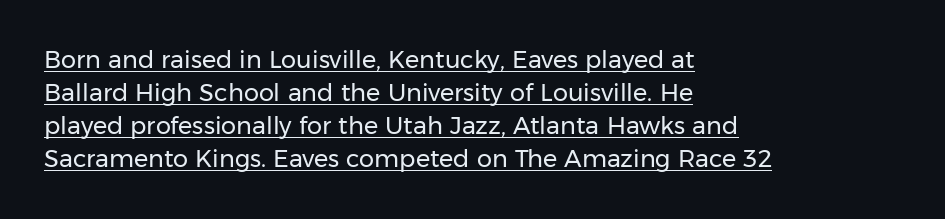
The strokes are not fattened; the text isn't bold. A classic flush-left, rag-right setting is used for this passage. Standard letterfit; no display-style spreading of the glyphs. The space between consecutive lines is moderate. Students, observe the line beneath the letters — that is underlining. Italic? Not at all — the glyphs are vertical.
